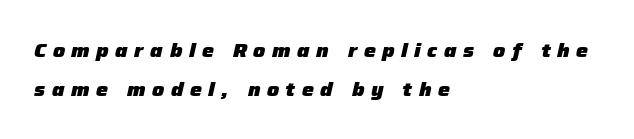
The image shows 20 px bold type, italic (leaning right); set left-aligned, loose line spacing (1.95x), unusually wide letter spacing (+0.33 em), not underlined.
